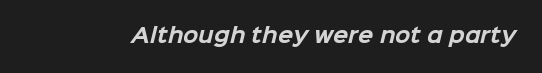
Standard letterfit; no display-style spreading of the glyphs. Plenty of ink on the page — the face is bold. The string is rendered with underlining switched off.
